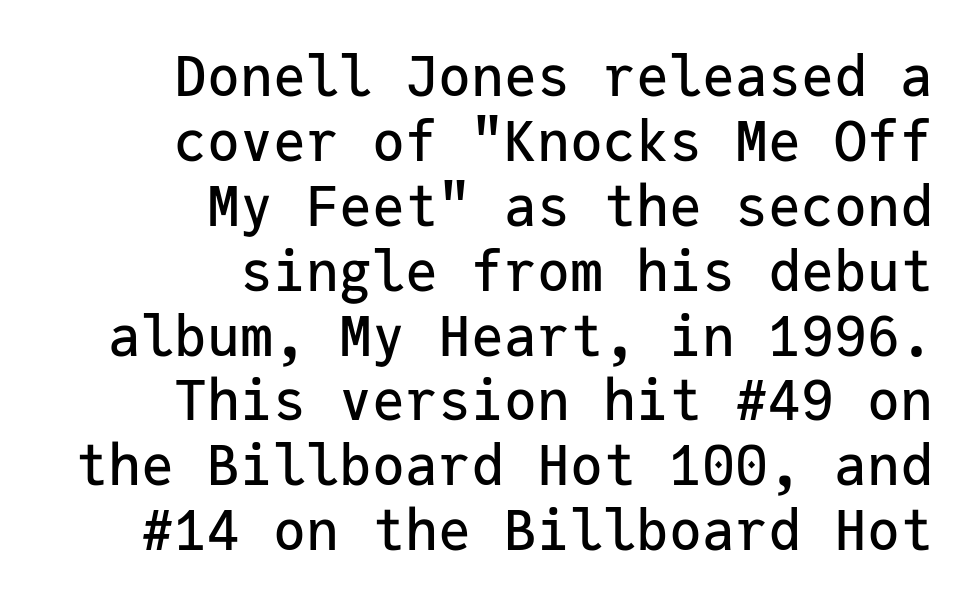
{"serif": "no", "italic": "no", "width": "normal", "stroke_contrast": "low", "x_height": "medium", "monospaced": "yes", "underline": "no", "align": "right", "line_spacing_ratio": 1.18, "letter_spacing": "normal", "letter_spacing_em": 0.0, "glyph_px": 55}
